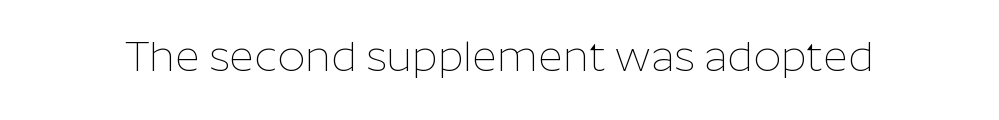
Q: Is the text bold? A: No.
Q: Is the text italic (slanted)? A: No, it is upright.
Q: Is the typeface a serif or a sans-serif typeface? A: Sans-serif.
Q: Is the text underlined? A: No.
Q: Is the spacing between letters normal or unusually wide? A: Normal.
Q: Width (condensed, normal, or wide)? A: Normal.
Q: Stroke contrast? A: Low.
Q: x-height? A: Medium.
Q: Monospaced? A: No.
